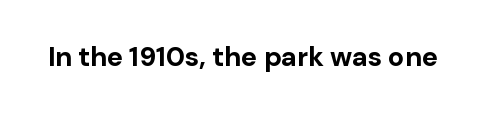
What stands out about the letter spacing? Nothing — it is the standard amount. No italicization has been applied; the sample stays upright. The gap between lines stays unmarked. Thick stems and heavy bowls — unmistakably bold.
